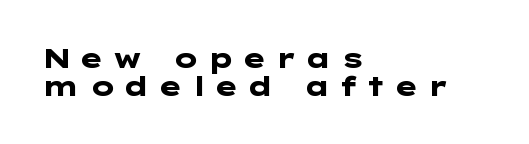
The image shows 27 px bold type, upright; set left-aligned, tight line spacing (1.03x), unusually wide letter spacing (+0.28 em), not underlined.
